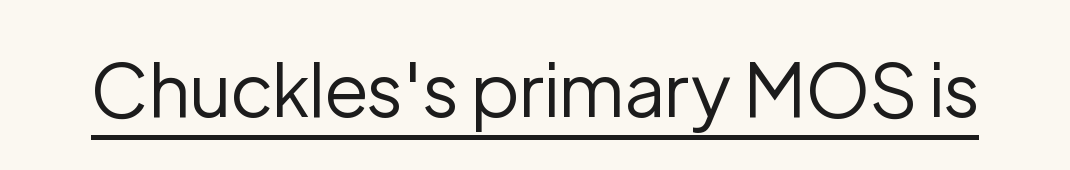
The passage shown is typed in a proportional face where columns would drift. You can see a thin bar hugging the bottom of the glyphs. Letters have the restrained weight of plain body copy at most. Tracking here is standard; glyphs follow each other at the usual distance. Typographically, this falls in the sans-serif category.
